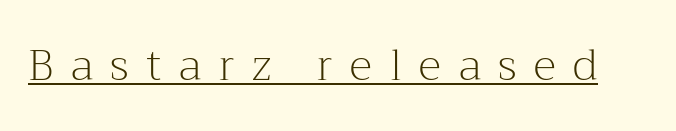
The image shows 43 px light serif type, upright; set unusually wide letter spacing (+0.41 em), underlined; medium stroke contrast and a medium x-height.
